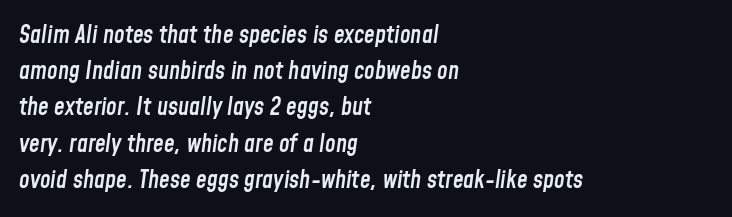
Q: Is the text bold? A: Semi-bold.
Q: Is the text italic (slanted)? A: Yes, it leans right by about 8 degrees.
Q: Is the text underlined? A: No.
Q: How is the paragraph aligned? A: Left-aligned.
Q: Is the spacing between letters normal or unusually wide? A: Normal.
Q: Is the spacing between lines tight, normal or loose? A: Normal.
